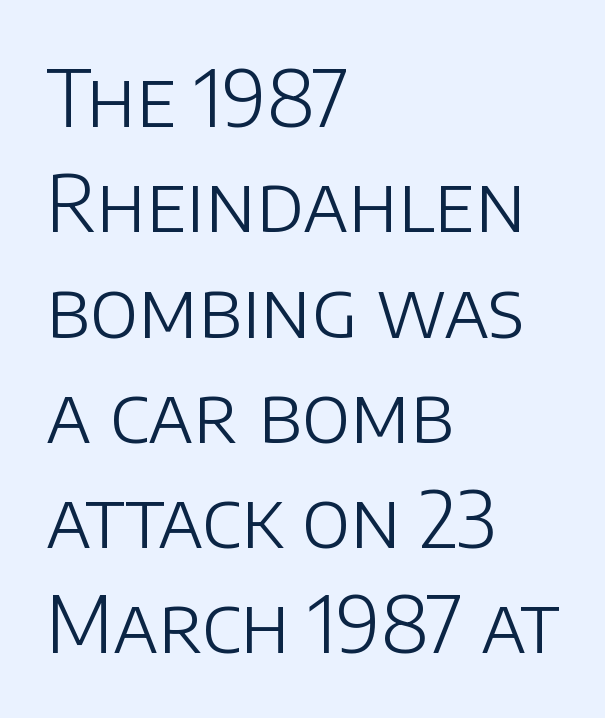
Serifs: no, the terminals of the letterforms are clean. Descenders are the only things crossing below the line. Quick note: not italic, upright. Normally led — the rows are evenly, conventionally spaced.
